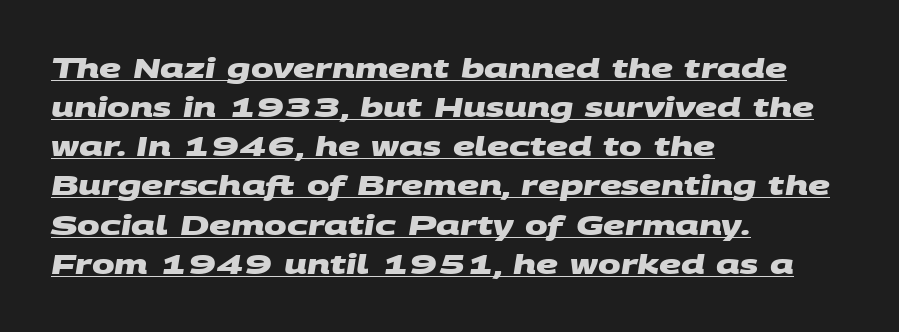
Q: Is the text bold? A: Yes.
Q: Is the text underlined? A: Yes.
Q: How is the paragraph aligned? A: Left-aligned.
Q: Is the spacing between letters normal or unusually wide? A: Normal.
Q: Is the spacing between lines tight, normal or loose? A: Normal.
